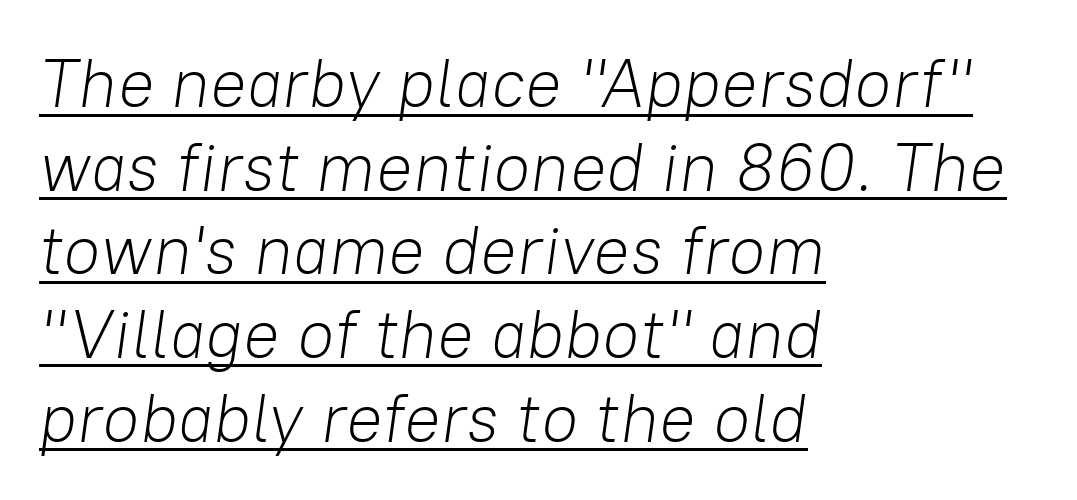
{"italic": "yes", "lean": "right", "slant_degrees": 8, "bold": "no", "weight": "light", "width": "normal", "stroke_contrast": "low", "x_height": "medium", "monospaced": "no", "underline": "yes", "align": "left", "line_spacing_ratio": 1.23, "letter_spacing": "normal", "letter_spacing_em": 0.0, "glyph_px": 68}
